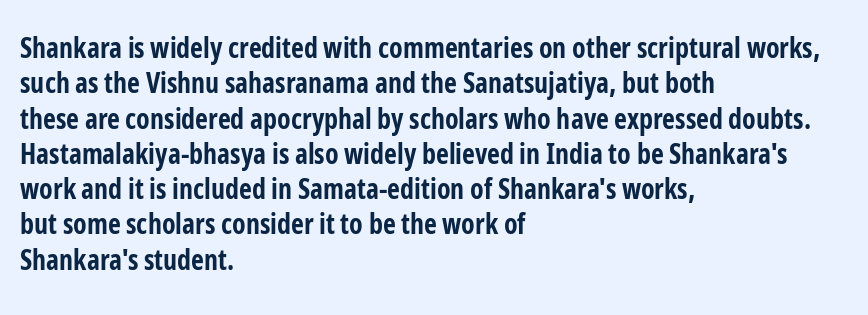
{"serif": "no", "italic": "no", "bold": "yes", "weight": "bold", "width": "condensed", "stroke_contrast": "low", "x_height": "medium", "monospaced": "no", "underline": "no", "align": "left", "line_spacing": "normal", "line_spacing_ratio": 1.26, "letter_spacing": "normal", "letter_spacing_em": 0.0, "glyph_px": 28}
